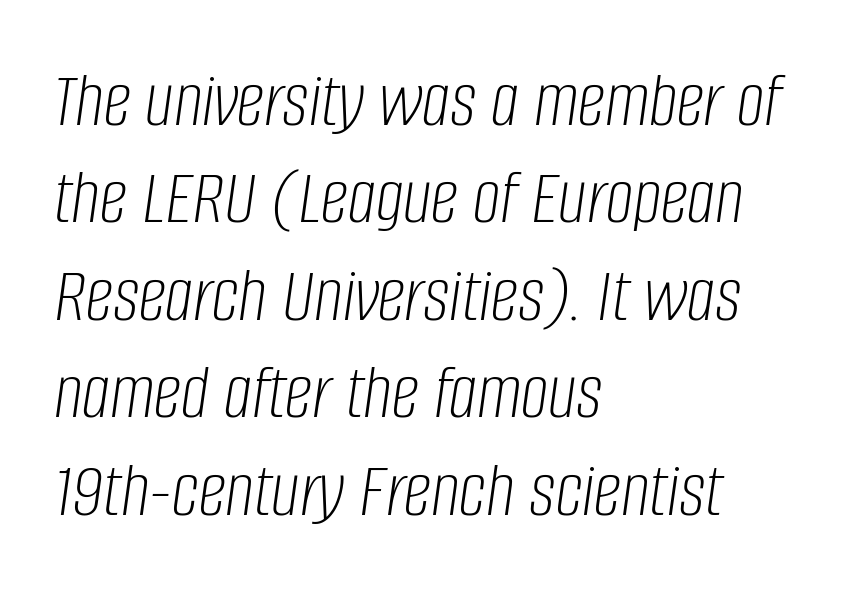
The image shows 78 px light, condensed type, italic (leaning right); set left-aligned, normal line spacing (1.25x), normal letter spacing, not underlined; low stroke contrast and a large x-height.
